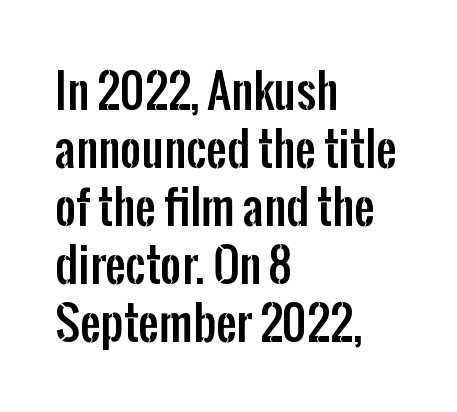
The image shows 46 px condensed sans-serif type, upright; set left-aligned, normal line spacing (1.26x), normal letter spacing, not underlined; low stroke contrast and a medium x-height.
